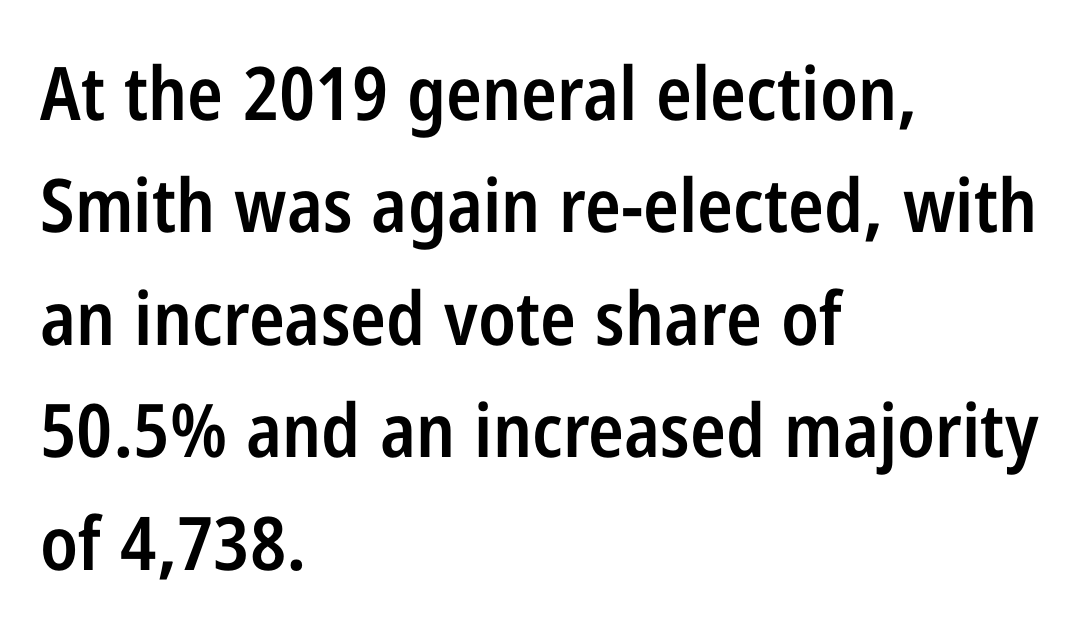
A fair bit of extra ink — the face is semibold, not bold. Looks like regular typesetting: each glyph gets only the width it needs. Nope, no serifs anywhere on these letters. A typesetter would call this leading conventional body-copy spacing. This rendering uses left alignment, leaving the right contour irregular. Ordinary non-slanted type is in use.
